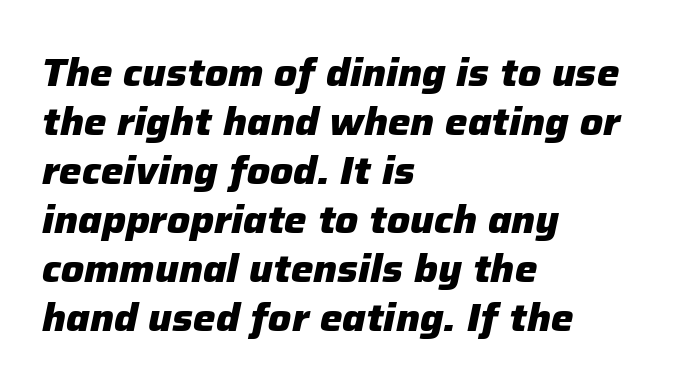
The image shows 38 px heavy type, italic (leaning right); set left-aligned, normal line spacing (1.29x), normal letter spacing, not underlined; low stroke contrast and a medium x-height.
